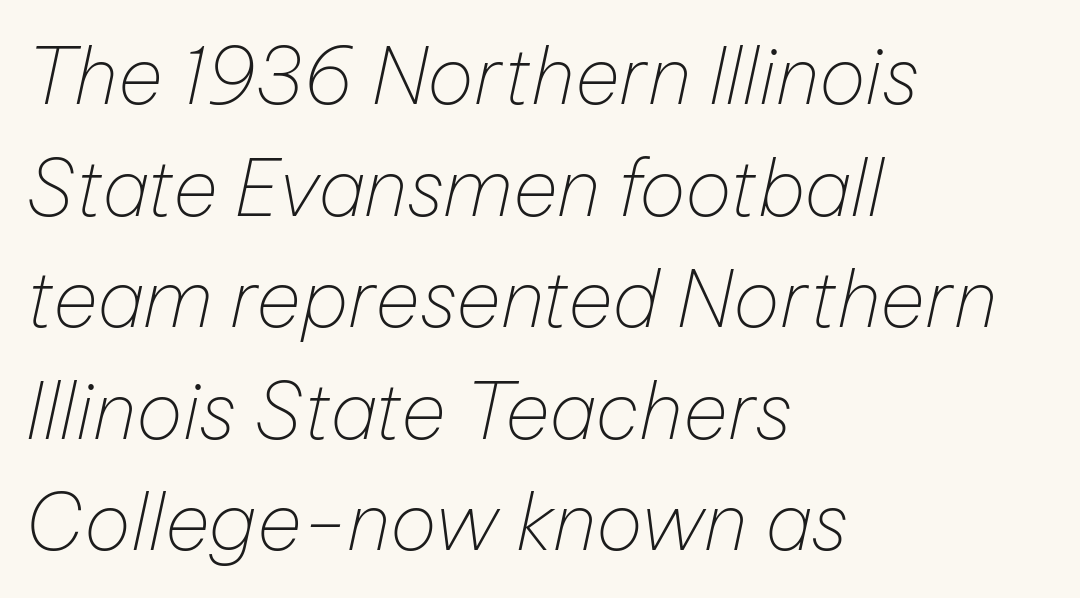
Q: Is the text bold? A: No.
Q: Is the text italic (slanted)? A: Yes, it leans right by about 12 degrees.
Q: Is the text underlined? A: No.
Q: How is the paragraph aligned? A: Left-aligned.
Q: Is the spacing between letters normal or unusually wide? A: Normal.
Q: Is the spacing between lines tight, normal or loose? A: Normal.
Q: Width (condensed, normal, or wide)? A: Normal.
Q: Stroke contrast? A: Low.
Q: x-height? A: Medium.
Q: Monospaced? A: No.
